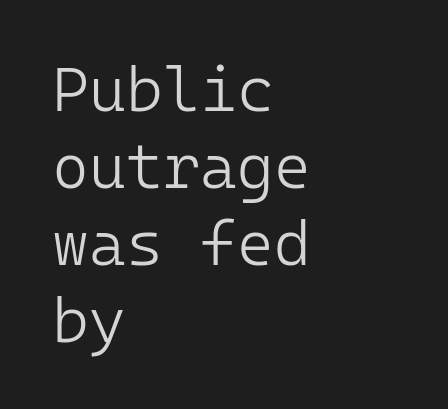
{"serif": "no", "italic": "no", "bold": "no", "weight": "light", "width": "normal", "stroke_contrast": "low", "x_height": "medium", "monospaced": "yes", "underline": "no", "align": "left", "line_spacing_ratio": 1.22, "letter_spacing": "normal", "letter_spacing_em": 0.0, "glyph_px": 63}
